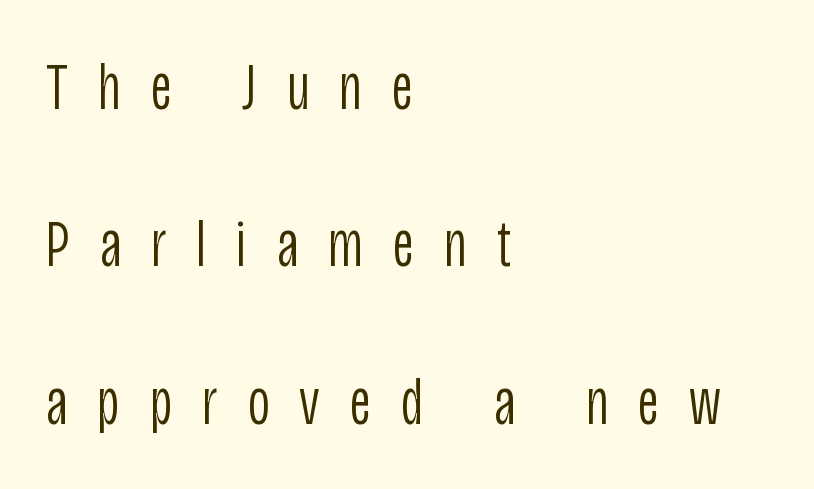
Q: Is the text bold? A: No.
Q: Is the text italic (slanted)? A: No, it is upright.
Q: Is the typeface a serif or a sans-serif typeface? A: Sans-serif.
Q: Is the text underlined? A: No.
Q: How is the paragraph aligned? A: Left-aligned.
Q: Is the spacing between letters normal or unusually wide? A: Unusually wide.
Q: Is the spacing between lines tight, normal or loose? A: Loose.
Q: Width (condensed, normal, or wide)? A: Condensed.
Q: Stroke contrast? A: Low.
Q: x-height? A: Large.
Q: Monospaced? A: No.
